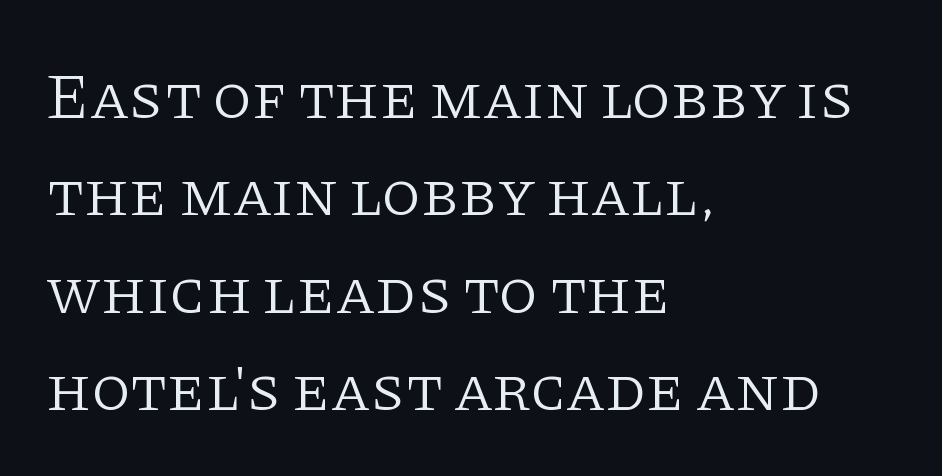
Q: Is the text bold? A: No.
Q: Is the text italic (slanted)? A: No, it is upright.
Q: Is the typeface a serif or a sans-serif typeface? A: Serif.
Q: Is the text underlined? A: No.
Q: How is the paragraph aligned? A: Left-aligned.
Q: Is the spacing between letters normal or unusually wide? A: Normal.
Q: Is the spacing between lines tight, normal or loose? A: Normal.
Q: Width (condensed, normal, or wide)? A: Normal.
Q: Stroke contrast? A: Low.
Q: x-height? A: Large.
Q: Monospaced? A: No.
